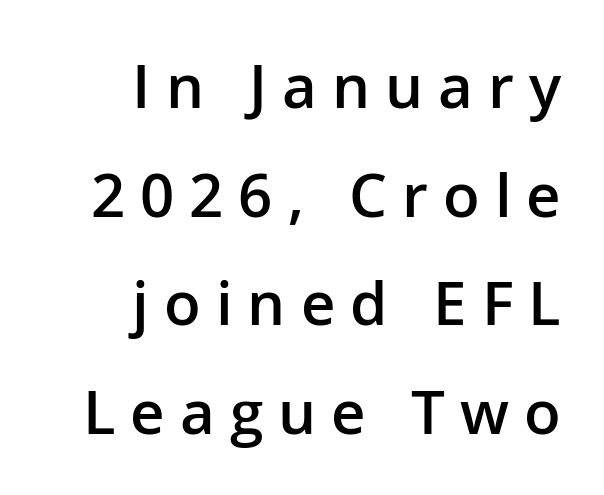
The image shows 60 px semibold sans-serif type, upright; set right-aligned, line spacing 1.81x, unusually wide letter spacing (+0.25 em), not underlined; low stroke contrast and a medium x-height.
